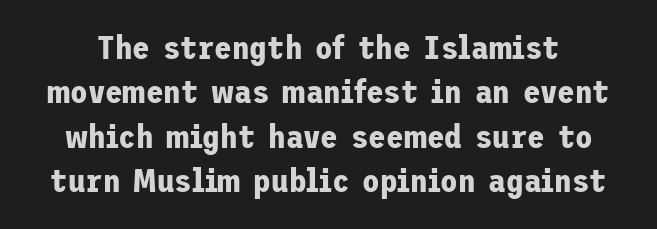
The type sits square on the baseline with zero lean. Students, observe: this is what conventionally led text looks like. Unmarked baselines from the first word to the last. In terms of weight, the rendering is a true, heavy bold. A typesetter would call this zero additional tracking. Nope, no serifs anywhere on these letters.
